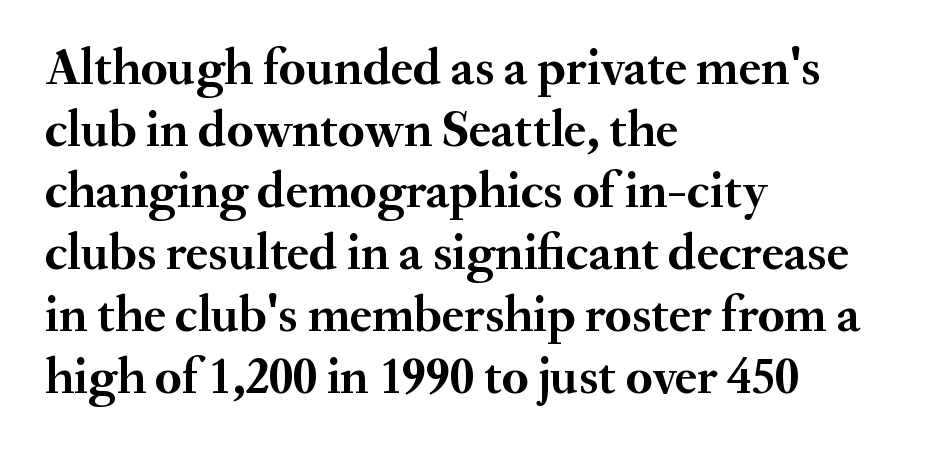
Q: Is the text bold? A: Yes.
Q: Is the text italic (slanted)? A: No, it is upright.
Q: Is the typeface a serif or a sans-serif typeface? A: Serif.
Q: Is the text underlined? A: No.
Q: How is the paragraph aligned? A: Left-aligned.
Q: Is the spacing between letters normal or unusually wide? A: Normal.
Q: Width (condensed, normal, or wide)? A: Normal.
Q: Stroke contrast? A: Medium.
Q: x-height? A: Small.
Q: Monospaced? A: No.
